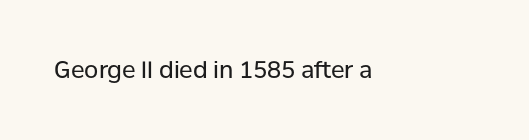
{"italic": "no", "bold": "no", "underline": "no", "letter_spacing": "normal", "letter_spacing_em": 0.0, "glyph_px": 23}
